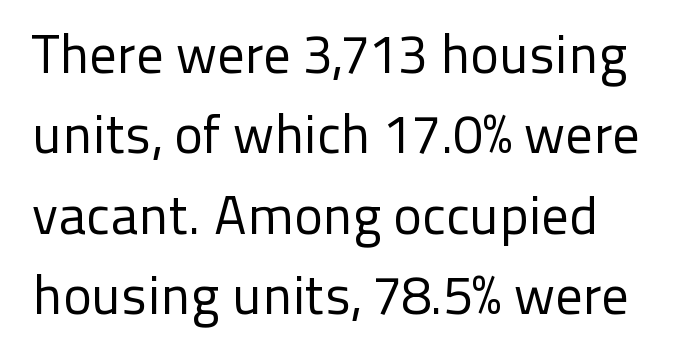
The image shows 54 px regular-weight sans-serif type, upright; set normal line spacing (1.49x), normal letter spacing, not underlined; low stroke contrast and a medium x-height.
